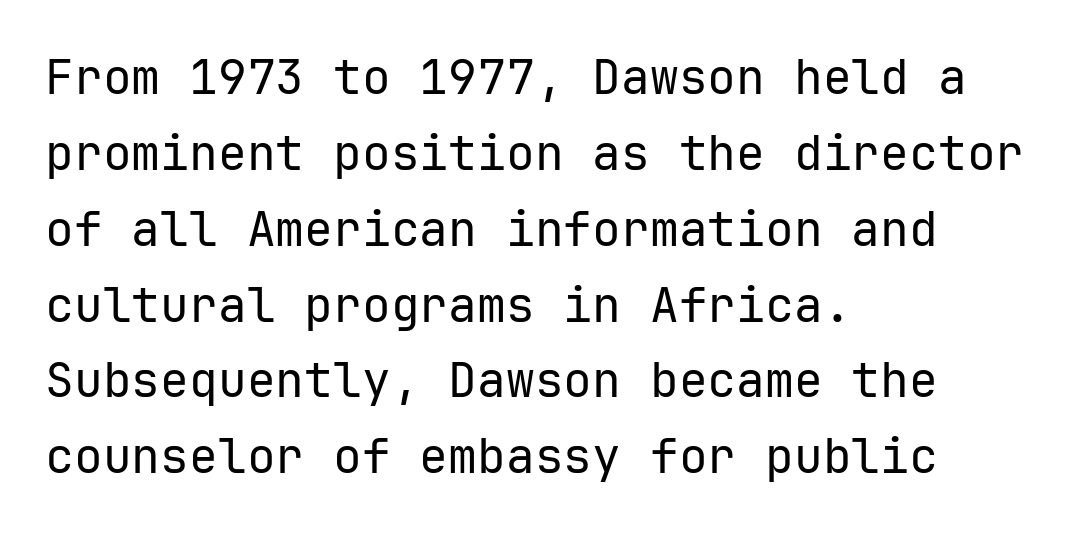
Q: Is the text bold? A: No.
Q: Is the text italic (slanted)? A: No, it is upright.
Q: Is the typeface a serif or a sans-serif typeface? A: Sans-serif.
Q: Is the text underlined? A: No.
Q: How is the paragraph aligned? A: Left-aligned.
Q: Is the spacing between letters normal or unusually wide? A: Normal.
Q: Is the spacing between lines tight, normal or loose? A: Normal.
Q: Width (condensed, normal, or wide)? A: Normal.
Q: Stroke contrast? A: Low.
Q: x-height? A: Medium.
Q: Monospaced? A: Yes.
